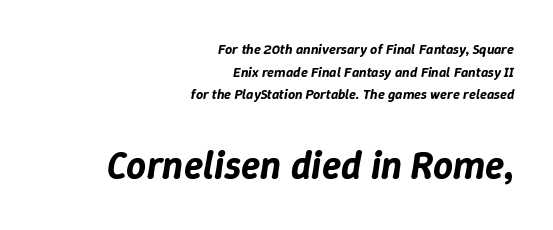
Q: Is the text italic (slanted)? A: Yes, it leans right by about 9 degrees.
Q: Is the text underlined? A: No.
Q: How is the paragraph aligned? A: Right-aligned.
Q: Is the spacing between letters normal or unusually wide? A: Normal.
Q: Is the spacing between lines tight, normal or loose? A: Normal.
Q: Which block of text is set in a larger size, the first (top) or the second (bottom)? A: The second (bottom) one.
Q: Width (condensed, normal, or wide)? A: Normal.
Q: Stroke contrast? A: Low.
Q: x-height? A: Medium.
Q: Monospaced? A: No.
